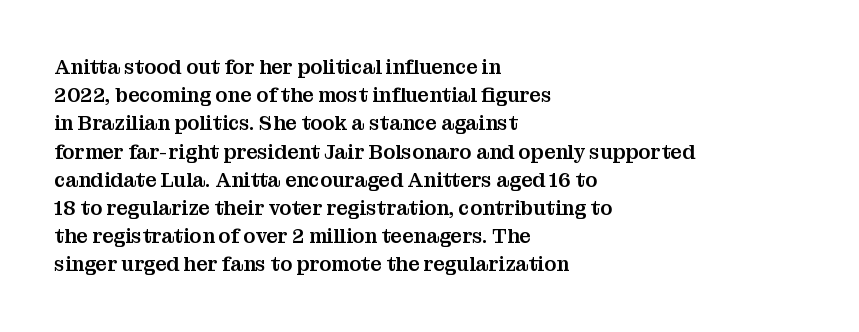
Quick note: interline space is typical. Layout note: lines flush left. The tracking reads as untouched default to a designer's eye. The passage shown is not underscored anywhere. The type sits square on the baseline with zero lean.
